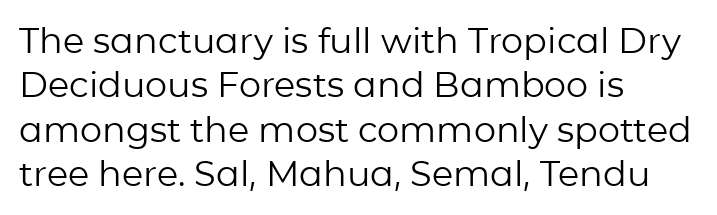
Here the designer chose a conventional face with non-uniform glyph widths. Letters rest on an invisible, unmarked baseline. Words appear dense and cohesive because spacing is normal. The glyphs in this specimen are sans serif.
